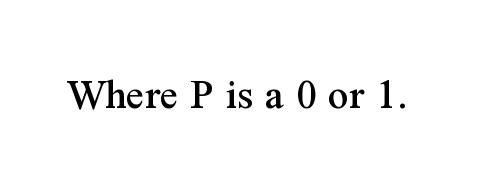
Anything drawn beneath the words? Only blank space. The face used here is proportionally spaced, like ordinary book or web type. Serif or sans? Serif — the stroke terminals have little feet. The axis of the letterforms is exactly vertical.
